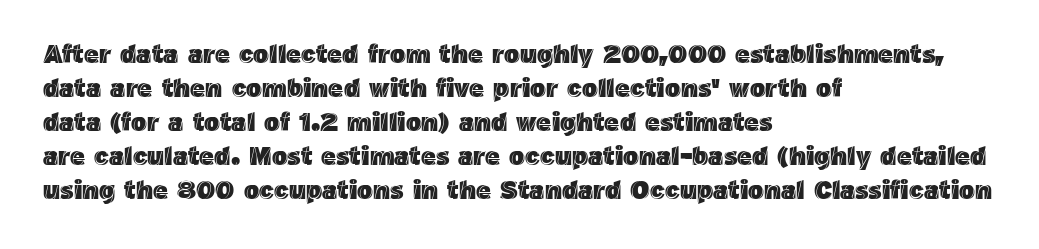
The passage is arranged the way most books set body copy — flush left. This is roman type, the default non-slanted kind. The rows are spaced the way most documents space them. The letterforms sit shoulder to shoulder at normal distance. Honestly, there is no underline to notice here at all.
